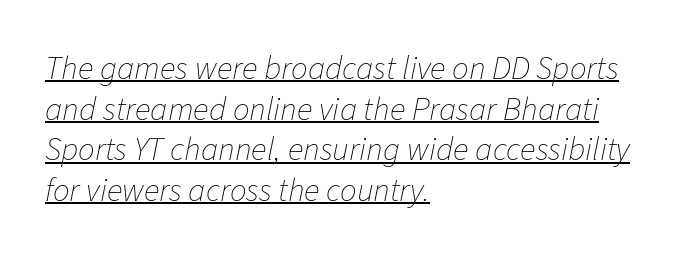
{"italic": "yes", "lean": "right", "slant_degrees": 11, "bold": "no", "weight": "thin", "width": "normal", "stroke_contrast": "low", "x_height": "medium", "monospaced": "no", "underline": "yes", "align": "left", "line_spacing_ratio": 1.23, "letter_spacing": "normal", "letter_spacing_em": 0.0, "glyph_px": 33}
